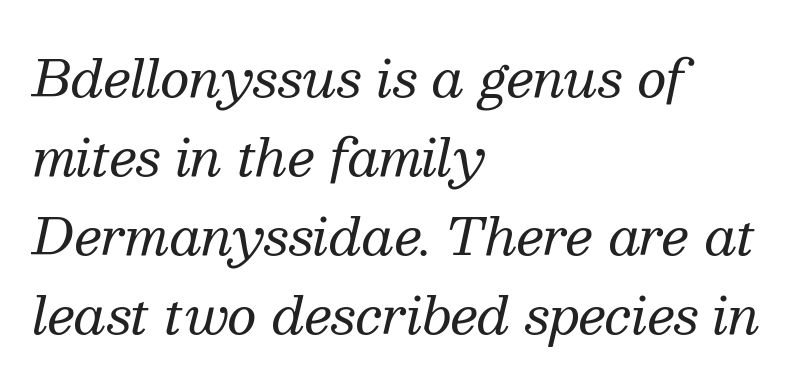
Q: Is the text bold? A: No.
Q: Is the text italic (slanted)? A: Yes, it leans right by about 13 degrees.
Q: Is the typeface a serif or a sans-serif typeface? A: Serif.
Q: Is the text underlined? A: No.
Q: How is the paragraph aligned? A: Left-aligned.
Q: Is the spacing between letters normal or unusually wide? A: Normal.
Q: Is the spacing between lines tight, normal or loose? A: Normal.
Q: Width (condensed, normal, or wide)? A: Normal.
Q: Stroke contrast? A: Medium.
Q: x-height? A: Medium.
Q: Monospaced? A: No.
